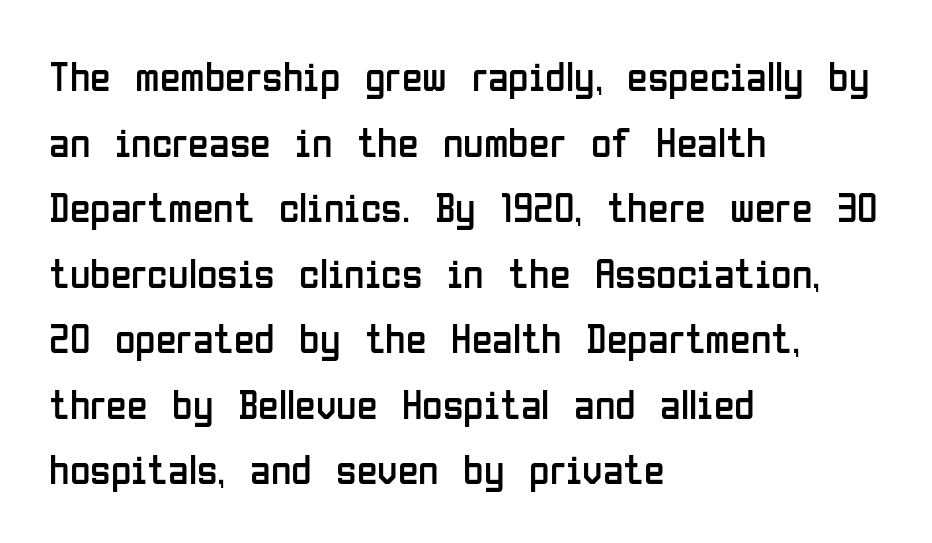
Line spacing here is normal. The typeface has the unassuming heft of standard copy or less. The ragged edge is on the right, which tells us the setting is flush left. Tall strokes in this sample are plumb rather than angled. Letter spacing: default. Examine the stroke ends and you'll find no serifs.
